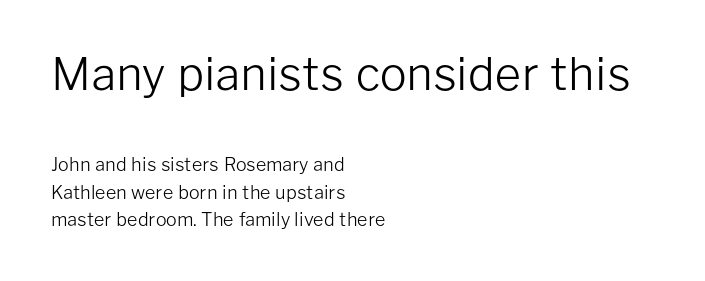
The image shows 45 px light sans-serif type, upright; set left-aligned, normal line spacing (1.52x), normal letter spacing, not underlined; the first (top) block is 2.5x larger; low stroke contrast and a medium x-height.
